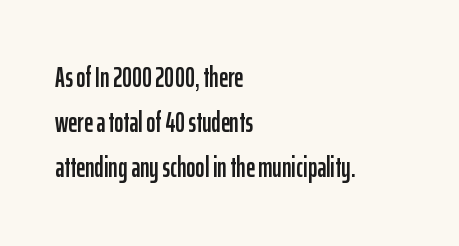
Q: Is the text italic (slanted)? A: No, it is upright.
Q: Is the typeface a serif or a sans-serif typeface? A: Sans-serif.
Q: Is the text underlined? A: No.
Q: How is the paragraph aligned? A: Left-aligned.
Q: Is the spacing between letters normal or unusually wide? A: Normal.
Q: Is the spacing between lines tight, normal or loose? A: Normal.
Q: Width (condensed, normal, or wide)? A: Condensed.
Q: Stroke contrast? A: Low.
Q: x-height? A: Medium.
Q: Monospaced? A: No.
